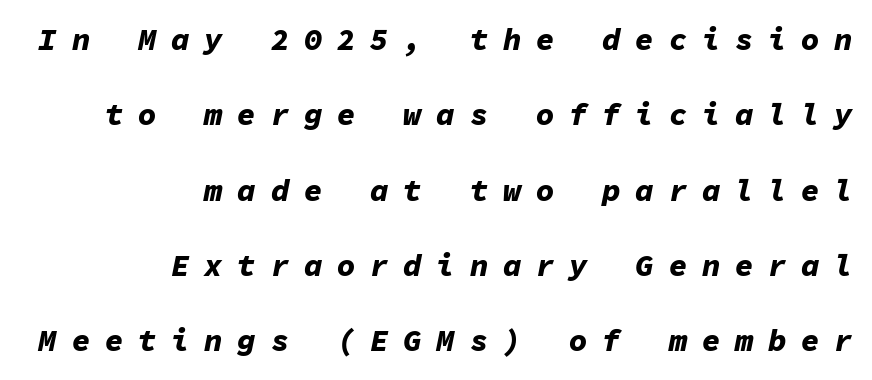
Do the characters align in a grid? Yes, the font is monospaced. The foot of each line stays bare and open. Students, this is bold: see how much ink each stroke carries. A flush-right, rag-left setting is used for this passage. You could only call the tracking loose — the letters float apart. Successive baselines arrive slowly, with a big drop between each.
